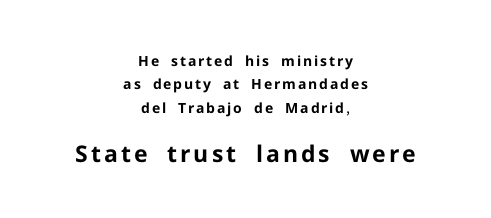
Underlining? Definitely not there. Bold? Absolutely — the strokes are thick and heavy. Caption: upper text group reduced, lower text group enlarged. The lines are quadded center. Vertical strokes here are truly vertical. Regular leading.
